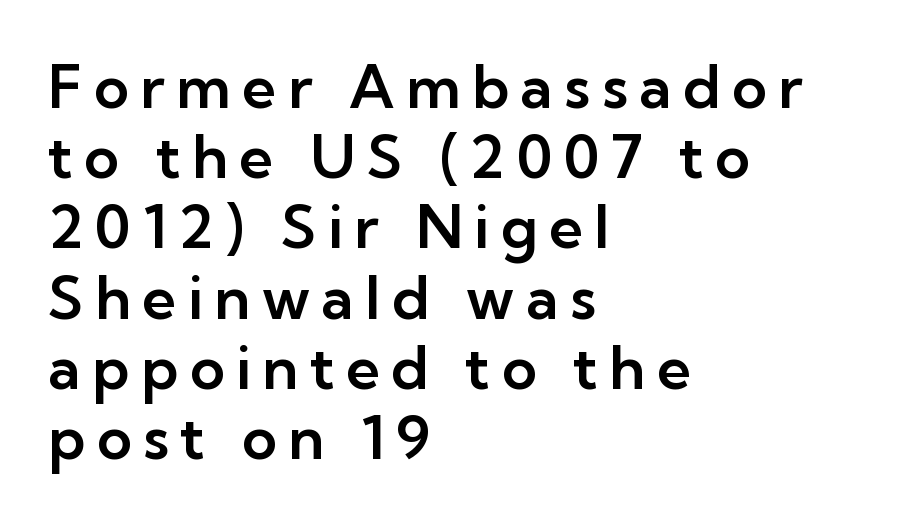
Varying glyph widths throughout — classic text-font behaviour. Is there any slant? The stems are plumb. Where is the straight margin? On the left. The words here are not underlined. The letters carry no serifs — their stems end cleanly without finishing strokes.
